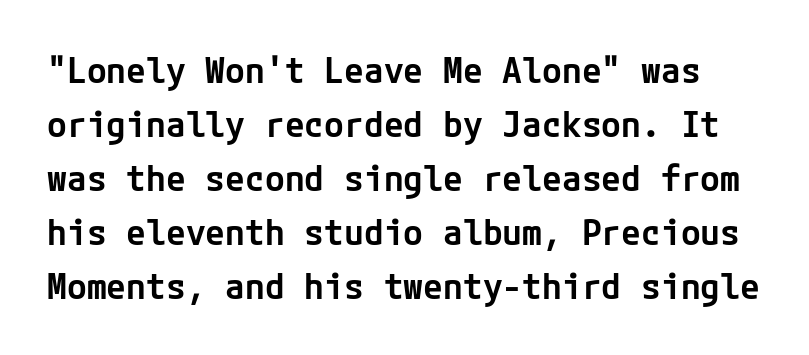
Q: Is the text bold? A: Semi-bold.
Q: Is the text italic (slanted)? A: No, it is upright.
Q: Is the typeface a serif or a sans-serif typeface? A: Sans-serif.
Q: Is the text underlined? A: No.
Q: Is the spacing between letters normal or unusually wide? A: Normal.
Q: Is the spacing between lines tight, normal or loose? A: Normal.
Q: Width (condensed, normal, or wide)? A: Normal.
Q: Stroke contrast? A: Low.
Q: x-height? A: Medium.
